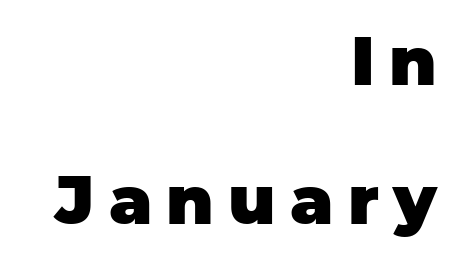
{"serif": "no", "italic": "no", "bold": "yes", "weight": "heavy", "width": "normal", "stroke_contrast": "low", "x_height": "large", "monospaced": "no", "underline": "no", "align": "right", "line_spacing": "loose", "line_spacing_ratio": 2.04, "letter_spacing": "wide", "letter_spacing_em": 0.21, "glyph_px": 68}
